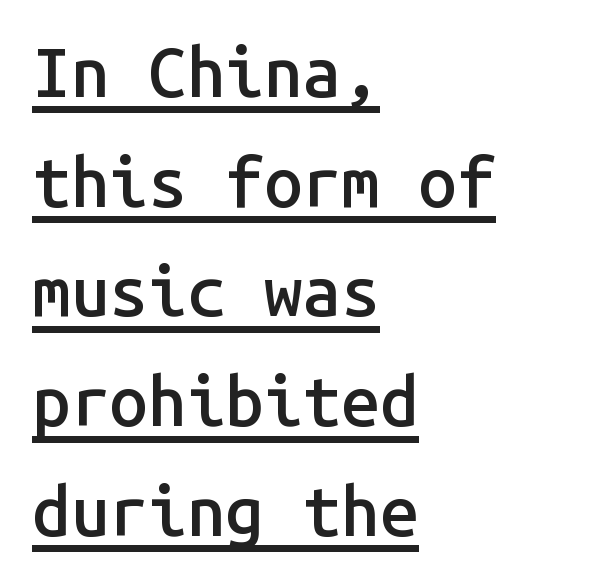
This sample uses a sans-serif face. This sample has the even, mechanical cadence of fixed-width lettering. Caption: lettering with a line underneath. Casual observation: everything's shoved over to the left.
